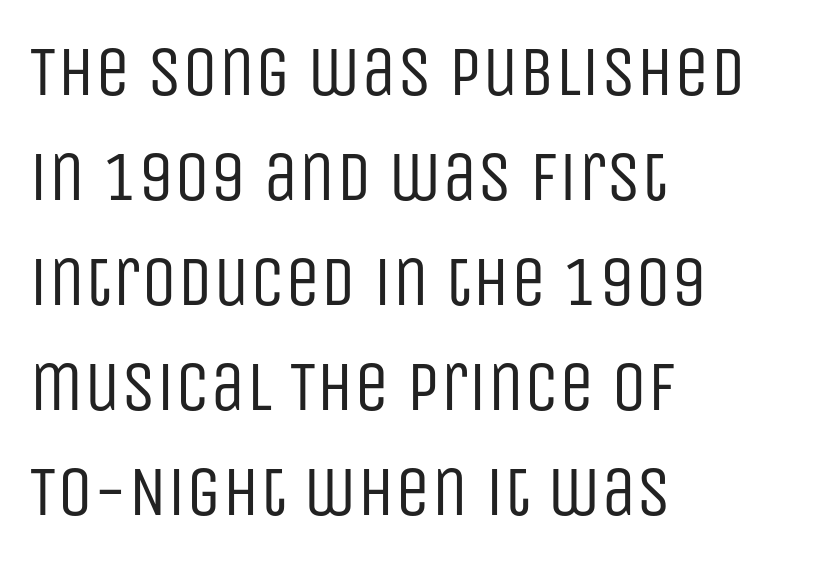
Q: Is the text bold? A: No.
Q: Is the text italic (slanted)? A: No, it is upright.
Q: Is the typeface a serif or a sans-serif typeface? A: Sans-serif.
Q: Is the text underlined? A: No.
Q: How is the paragraph aligned? A: Left-aligned.
Q: Is the spacing between letters normal or unusually wide? A: Normal.
Q: Is the spacing between lines tight, normal or loose? A: Normal.
Q: Width (condensed, normal, or wide)? A: Condensed.
Q: Stroke contrast? A: Low.
Q: x-height? A: Large.
Q: Monospaced? A: No.
